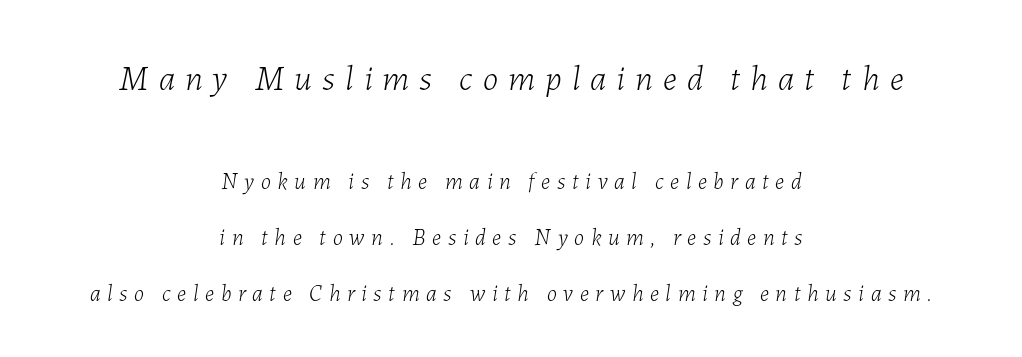
Caption: multi-line text, centered on the measure. The font's italic variant was chosen for this text. Here the first block reads like a headline and the second like body copy. Is this a heavy cut? Hardly; it is regular or lighter.
